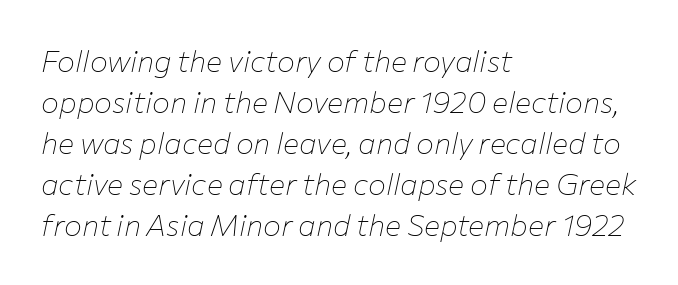
The baseline area is clear. The rendering uses a moderate line-height, typical for paragraphs. The type is set solid horizontally, with unmodified tracking. Slant detected: the letters are inclined. The letterforms sit at book weight or below. Proportional: the letters do not fall into vertical columns.
